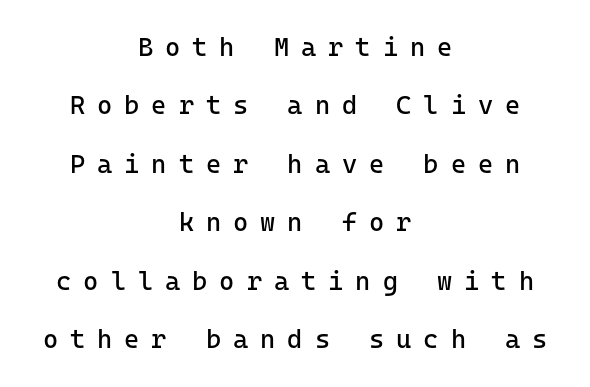
{"italic": "no", "bold": "no", "underline": "no", "align": "center", "line_spacing": "loose", "line_spacing_ratio": 2.25, "letter_spacing": "wide", "letter_spacing_em": 0.46, "glyph_px": 26}
